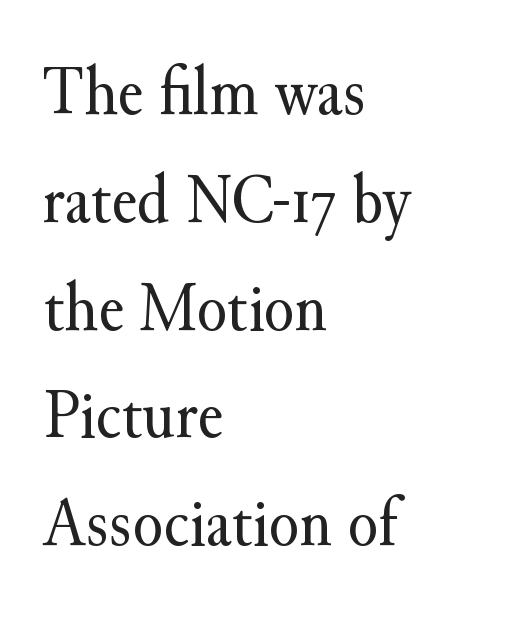
The specimen reads as upright at a glance. Unlike a clean sans, this face finishes its strokes with serifs. Clear beneath every line of the passage. Horizontal alignment here is leftward, the default for most running prose.
